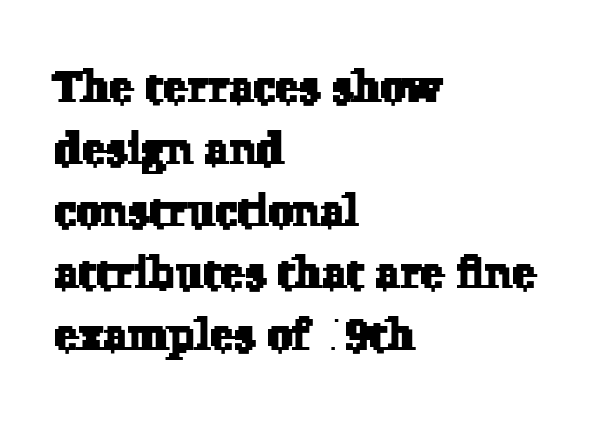
Teacher's note: observe the even left margin — that is flush-left alignment. Leading: standard. Nobody touched the tracking dial on this one. I'd call this a serif setting — the letters wear small feet.
